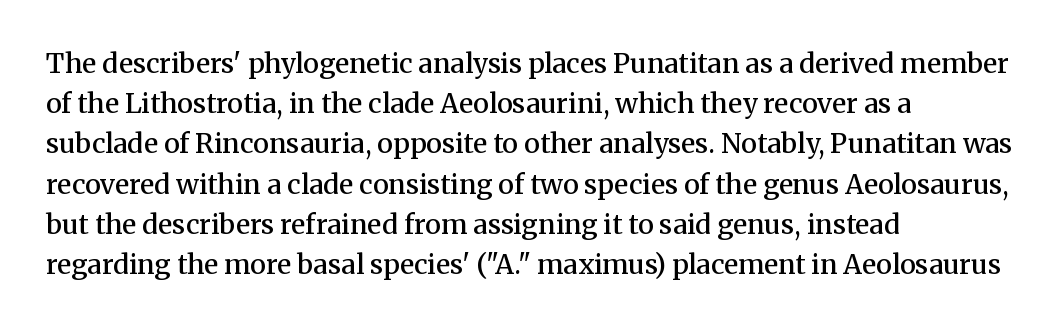
The image shows 27 px text type, upright; set left-aligned, normal line spacing (1.49x), normal letter spacing, not underlined.
